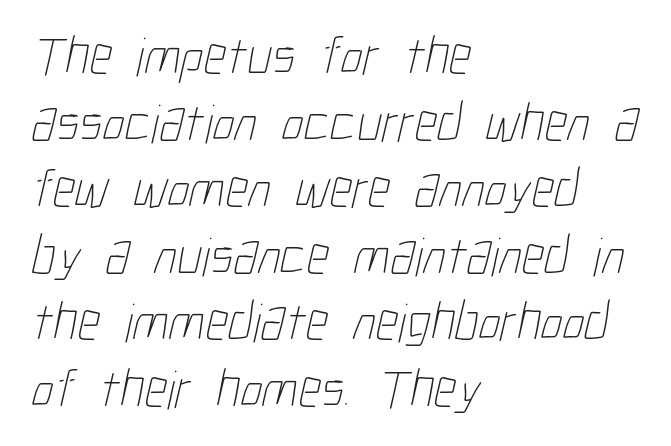
The image shows 55 px thin, condensed type; set left-aligned, line spacing 1.21x, normal letter spacing, not underlined; low stroke contrast and a medium x-height.
